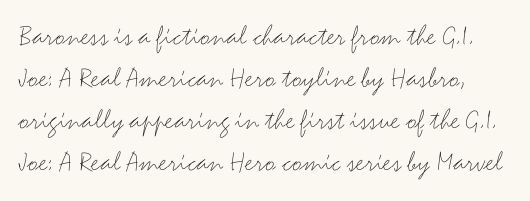
Q: Is the text bold? A: No.
Q: Is the text italic (slanted)? A: Yes.
Q: Is the typeface a serif or a sans-serif typeface? A: Sans-serif.
Q: Is the text underlined? A: No.
Q: Is the spacing between letters normal or unusually wide? A: Normal.
Q: Is the spacing between lines tight, normal or loose? A: Normal.
Q: Width (condensed, normal, or wide)? A: Wide.
Q: Stroke contrast? A: Medium.
Q: x-height? A: Small.
Q: Monospaced? A: No.
